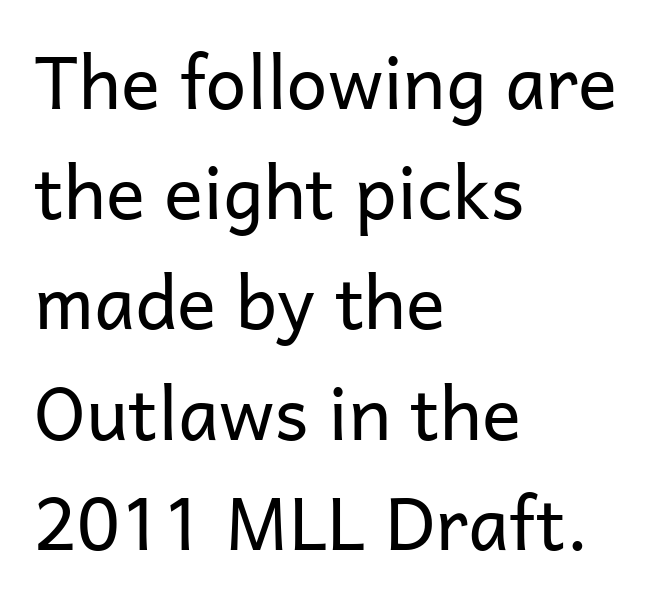
The image shows 73 px regular-weight sans-serif type, upright; set left-aligned, normal line spacing (1.51x), normal letter spacing, not underlined; low stroke contrast and a medium x-height.
